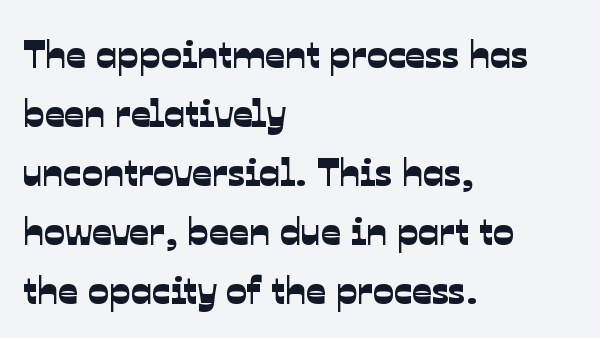
Examine the stroke ends and you'll find no serifs. This sample has the flowing, uneven cadence of proportional lettering. The space directly below the letters is spotless. Honestly, the letter spacing is just normal — you wouldn't notice it. The leading is moderate, giving the passage an even texture. These lines stack with their left ends in a neat column.
